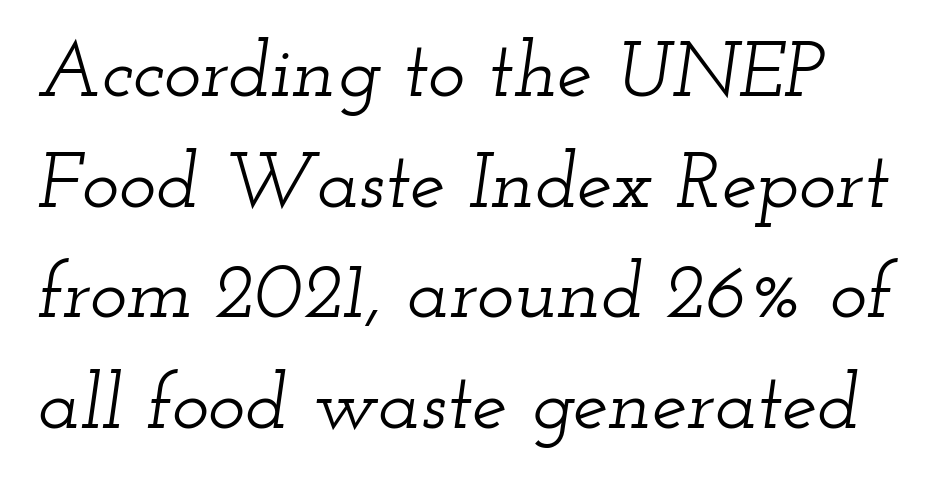
Q: Is the text italic (slanted)? A: Yes, it leans right by about 12 degrees.
Q: Is the typeface a serif or a sans-serif typeface? A: Serif.
Q: Is the text underlined? A: No.
Q: Is the spacing between letters normal or unusually wide? A: Normal.
Q: Is the spacing between lines tight, normal or loose? A: Normal.
Q: Width (condensed, normal, or wide)? A: Wide.
Q: Stroke contrast? A: Low.
Q: x-height? A: Small.
Q: Monospaced? A: No.
